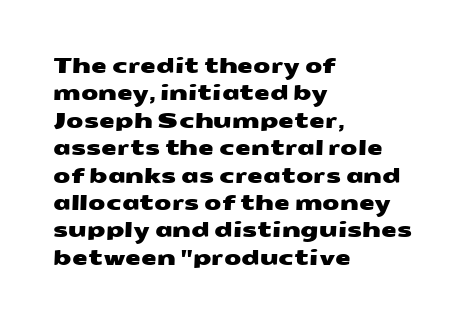
{"underline": "no", "align": "left", "line_spacing": "normal", "line_spacing_ratio": 1.37, "letter_spacing": "normal", "letter_spacing_em": 0.0, "glyph_px": 20}
